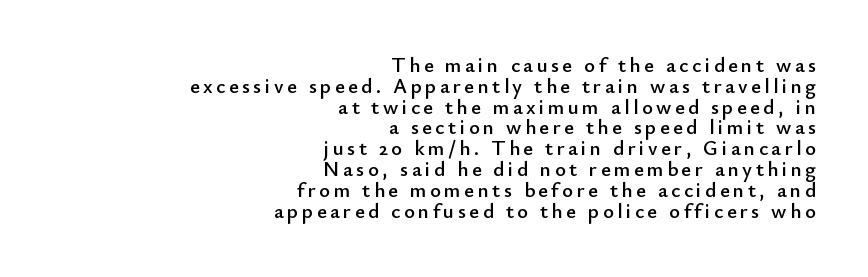
Q: Is the text italic (slanted)? A: No, it is upright.
Q: Is the text underlined? A: No.
Q: How is the paragraph aligned? A: Right-aligned.
Q: Is the spacing between lines tight, normal or loose? A: Tight.
